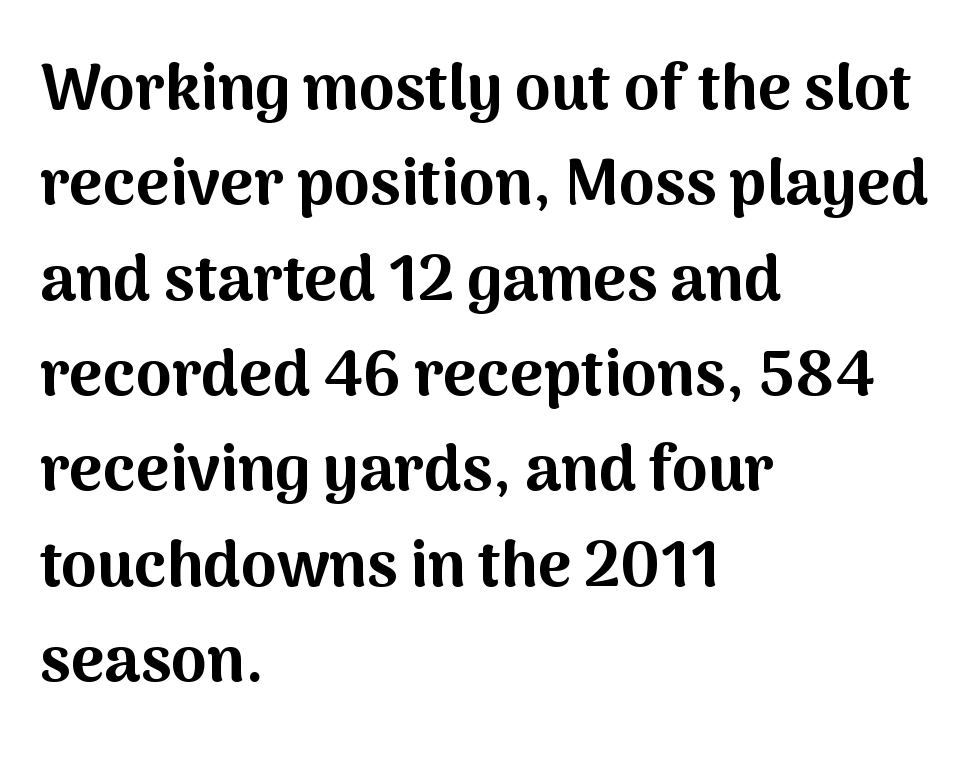
The image shows 64 px bold sans-serif type, upright; set left-aligned, normal line spacing (1.49x), normal letter spacing, not underlined; medium stroke contrast and a medium x-height.
